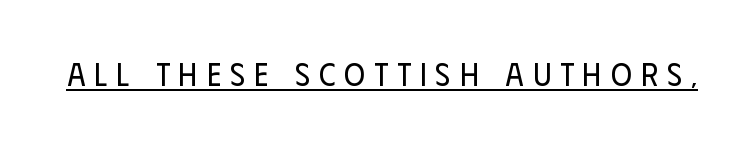
Q: Is the text bold? A: No.
Q: Is the text italic (slanted)? A: No, it is upright.
Q: Is the typeface a serif or a sans-serif typeface? A: Sans-serif.
Q: Is the text underlined? A: Yes.
Q: Is the spacing between letters normal or unusually wide? A: Unusually wide.
Q: Width (condensed, normal, or wide)? A: Condensed.
Q: Stroke contrast? A: Low.
Q: x-height? A: Large.
Q: Monospaced? A: No.
